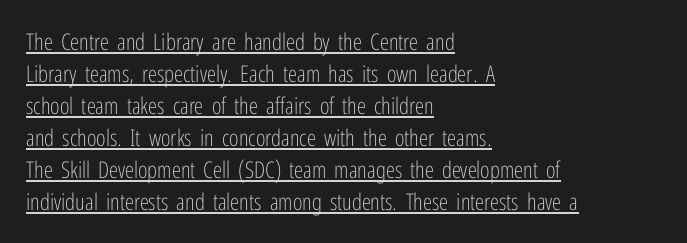
Q: Is the text bold? A: No.
Q: Is the text italic (slanted)? A: No, it is upright.
Q: Is the text underlined? A: Yes.
Q: How is the paragraph aligned? A: Left-aligned.
Q: Is the spacing between letters normal or unusually wide? A: Normal.
Q: Is the spacing between lines tight, normal or loose? A: Normal.
